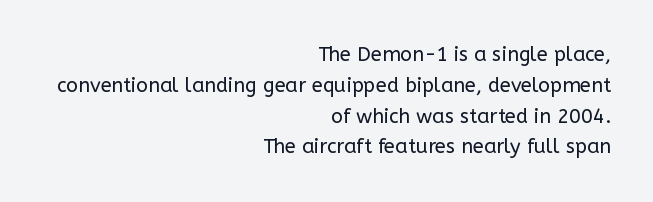
Glyph-to-glyph distance matches everyday printed text. Italic: no, the glyphs are upright roman. The face looks like a standard text weight, possibly lighter. The specimen omits any rule beneath the text block's lines. The paragraph shown leans on its right margin. Interline gaps are of average width in this sample.
